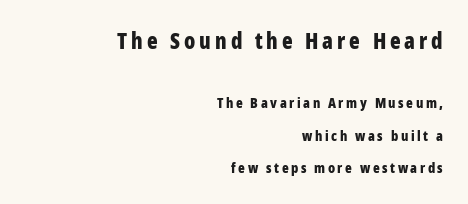
The image shows 22 px bold type, upright; set right-aligned, loose line spacing (2.31x), not underlined; the first (top) block is 1.57x larger.
